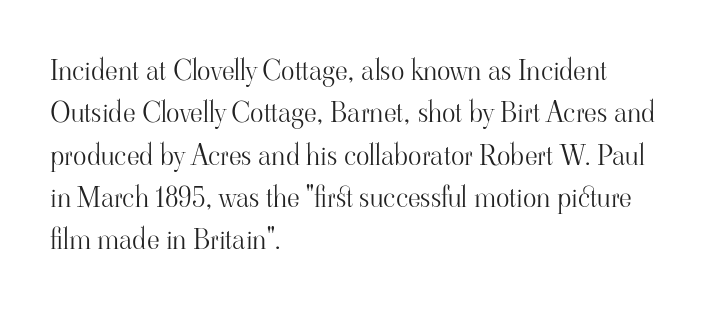
The image shows 28 px light serif type, upright; set left-aligned, normal line spacing (1.51x), normal letter spacing, not underlined; high stroke contrast and a small x-height.
